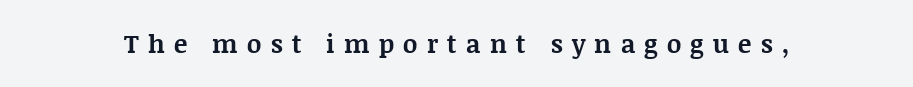
Q: Is the text bold? A: Yes.
Q: Is the text italic (slanted)? A: No, it is upright.
Q: Is the text underlined? A: No.
Q: Is the spacing between letters normal or unusually wide? A: Unusually wide.
